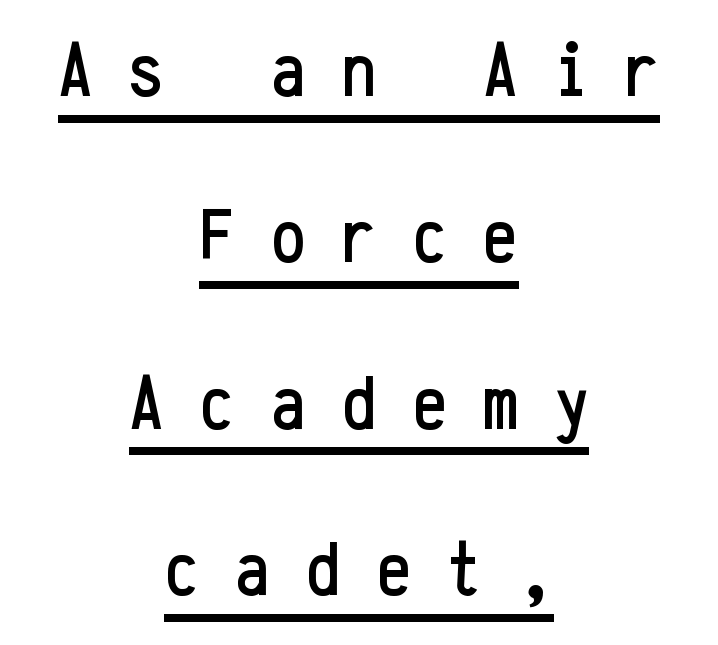
Q: Is the text italic (slanted)? A: No, it is upright.
Q: Is the typeface a serif or a sans-serif typeface? A: Sans-serif.
Q: Is the text underlined? A: Yes.
Q: How is the paragraph aligned? A: Centered.
Q: Is the spacing between letters normal or unusually wide? A: Unusually wide.
Q: Is the spacing between lines tight, normal or loose? A: Loose.
Q: Width (condensed, normal, or wide)? A: Condensed.
Q: Stroke contrast? A: Low.
Q: x-height? A: Medium.
Q: Monospaced? A: Yes.
